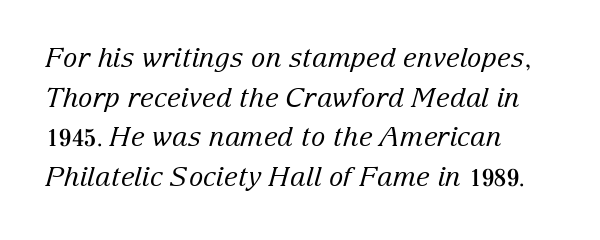
The image shows 27 px text type, italic (leaning right); set normal line spacing (1.47x), normal letter spacing, not underlined.
